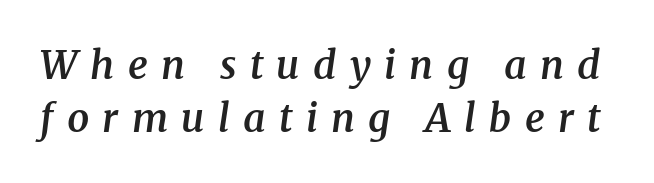
Q: Is the text bold? A: Semi-bold.
Q: Is the text italic (slanted)? A: Yes, it leans right by about 8 degrees.
Q: Is the typeface a serif or a sans-serif typeface? A: Serif.
Q: Is the text underlined? A: No.
Q: Is the spacing between letters normal or unusually wide? A: Unusually wide.
Q: Is the spacing between lines tight, normal or loose? A: Normal.
Q: Width (condensed, normal, or wide)? A: Normal.
Q: Stroke contrast? A: Medium.
Q: x-height? A: Medium.
Q: Monospaced? A: No.
